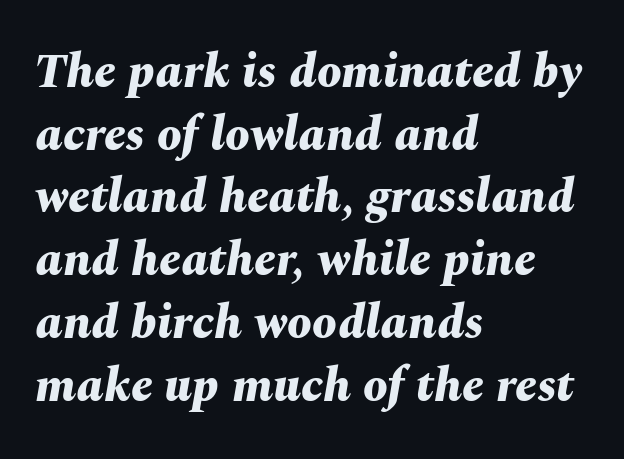
Q: Is the text bold? A: Yes.
Q: Is the text italic (slanted)? A: Yes, it leans right by about 10 degrees.
Q: Is the text underlined? A: No.
Q: How is the paragraph aligned? A: Left-aligned.
Q: Is the spacing between letters normal or unusually wide? A: Normal.
Q: Is the spacing between lines tight, normal or loose? A: Normal.
Q: Width (condensed, normal, or wide)? A: Normal.
Q: Stroke contrast? A: Medium.
Q: x-height? A: Medium.
Q: Monospaced? A: No.
